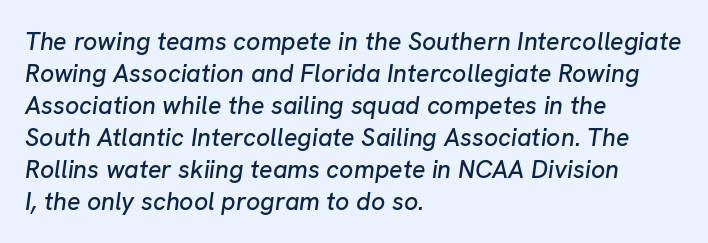
Q: Is the text italic (slanted)? A: Yes, it leans right by about 8 degrees.
Q: Is the text underlined? A: No.
Q: How is the paragraph aligned? A: Left-aligned.
Q: Is the spacing between letters normal or unusually wide? A: Normal.
Q: Is the spacing between lines tight, normal or loose? A: Normal.
